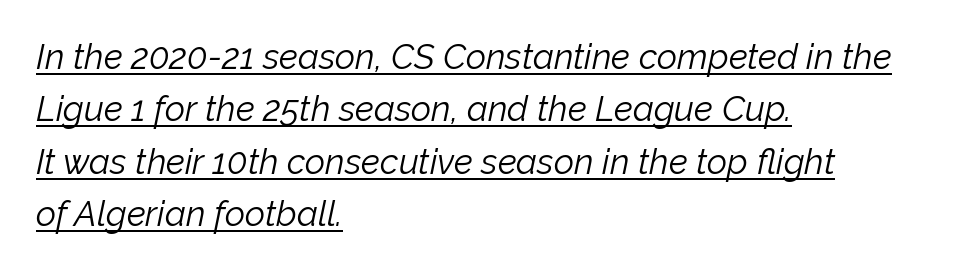
Q: Is the text bold? A: No.
Q: Is the text italic (slanted)? A: Yes, it leans right by about 12 degrees.
Q: Is the text underlined? A: Yes.
Q: How is the paragraph aligned? A: Left-aligned.
Q: Is the spacing between letters normal or unusually wide? A: Normal.
Q: Is the spacing between lines tight, normal or loose? A: Normal.
Q: Width (condensed, normal, or wide)? A: Normal.
Q: Stroke contrast? A: Low.
Q: x-height? A: Medium.
Q: Monospaced? A: No.
